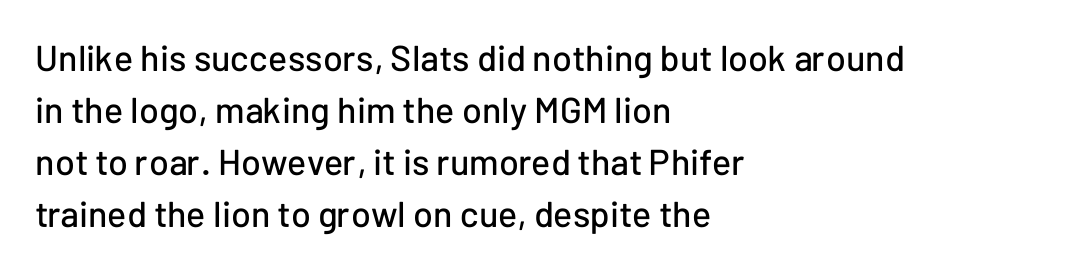
{"serif": "no", "italic": "no", "width": "normal", "stroke_contrast": "low", "x_height": "medium", "monospaced": "no", "underline": "no", "align": "left", "line_spacing": "normal", "line_spacing_ratio": 1.44, "letter_spacing": "normal", "letter_spacing_em": 0.0, "glyph_px": 36}
